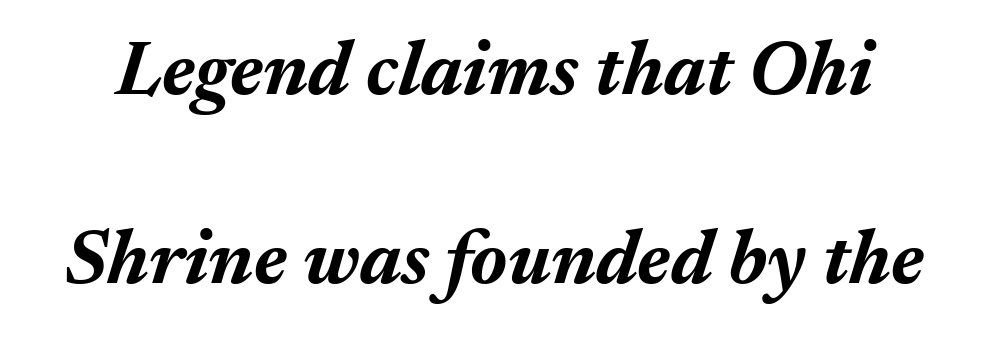
Q: Is the text bold? A: Yes.
Q: Is the text italic (slanted)? A: Yes, it leans right by about 17 degrees.
Q: Is the text underlined? A: No.
Q: Is the spacing between letters normal or unusually wide? A: Normal.
Q: Is the spacing between lines tight, normal or loose? A: Loose.
Q: Width (condensed, normal, or wide)? A: Normal.
Q: Stroke contrast? A: Medium.
Q: x-height? A: Medium.
Q: Monospaced? A: No.
